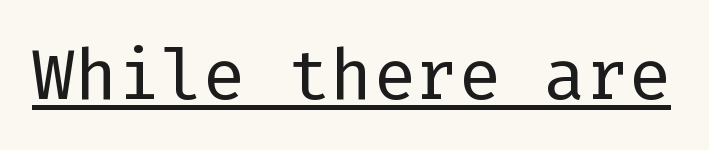
{"serif": "no", "italic": "no", "bold": "no", "weight": "regular", "width": "normal", "stroke_contrast": "low", "x_height": "medium", "underline": "yes", "letter_spacing": "normal", "letter_spacing_em": 0.0, "glyph_px": 71}
